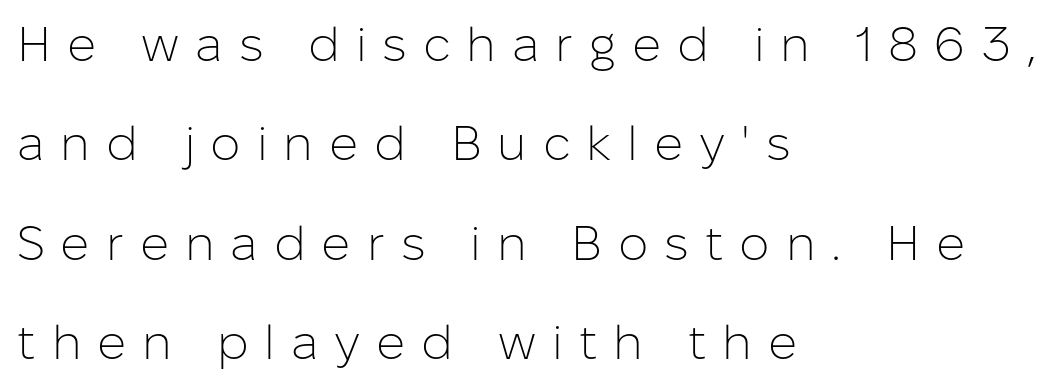
Q: Is the text bold? A: No.
Q: Is the text italic (slanted)? A: No, it is upright.
Q: Is the typeface a serif or a sans-serif typeface? A: Sans-serif.
Q: Is the text underlined? A: No.
Q: How is the paragraph aligned? A: Left-aligned.
Q: Is the spacing between letters normal or unusually wide? A: Unusually wide.
Q: Is the spacing between lines tight, normal or loose? A: Loose.
Q: Width (condensed, normal, or wide)? A: Normal.
Q: Stroke contrast? A: Low.
Q: x-height? A: Medium.
Q: Monospaced? A: No.
